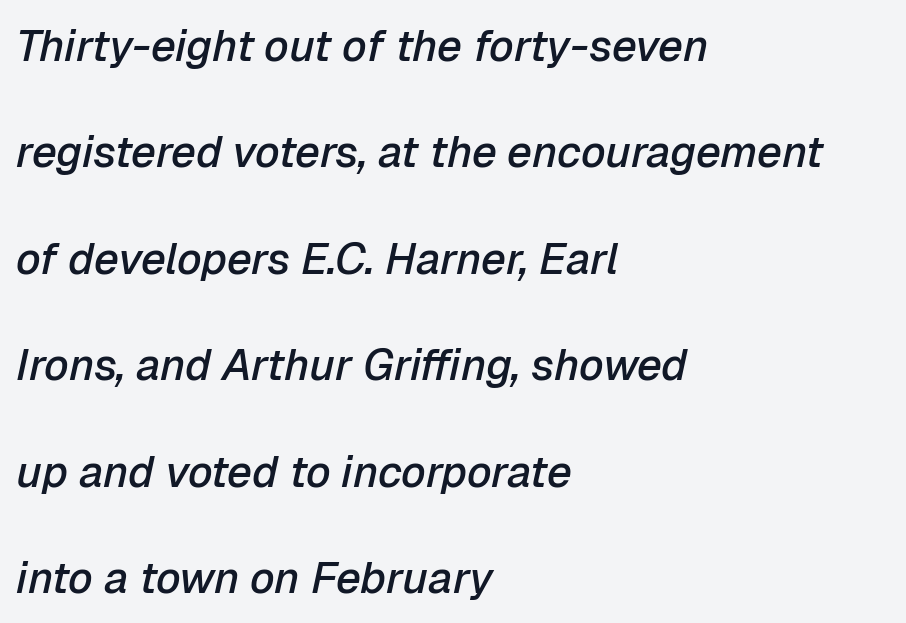
Observe the lean: these are italic letterforms. You could not count columns in this text — the font is proportionally spaced. Short and long lines alike share a common starting point at left. The lines are spread far apart with generous leading.
